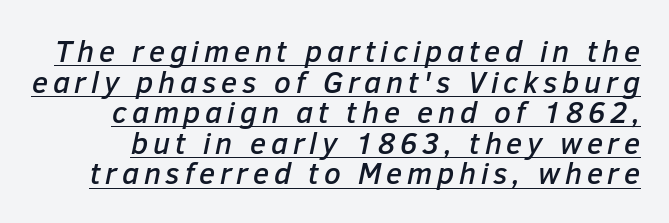
The image shows 30 px text type, italic (leaning right); set tight line spacing (1.02x), underlined; low stroke contrast and a medium x-height.
